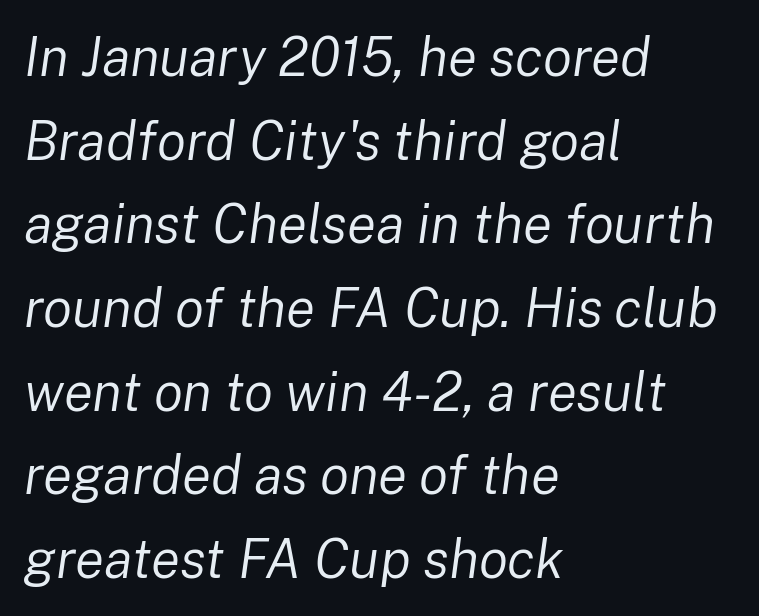
This sample uses plain, unmodified letter spacing. Honestly, there is no underline to notice here at all. Unbolded letterforms with no extra heft. Vertical spacing — default. Proportional: the letters do not fall into vertical columns.
